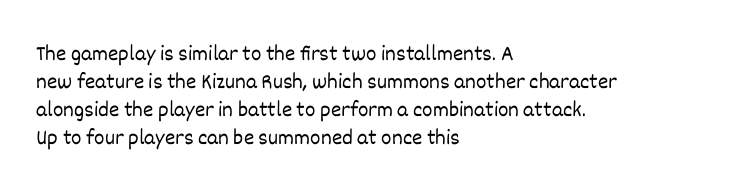
Q: Is the text bold? A: No.
Q: Is the text italic (slanted)? A: No, it is upright.
Q: Is the text underlined? A: No.
Q: How is the paragraph aligned? A: Left-aligned.
Q: Is the spacing between letters normal or unusually wide? A: Normal.
Q: Is the spacing between lines tight, normal or loose? A: Normal.
